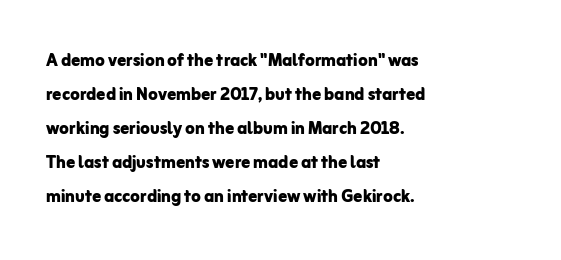
Q: Is the text bold? A: Yes.
Q: Is the text italic (slanted)? A: No, it is upright.
Q: Is the text underlined? A: No.
Q: How is the paragraph aligned? A: Left-aligned.
Q: Is the spacing between letters normal or unusually wide? A: Normal.
Q: Is the spacing between lines tight, normal or loose? A: Normal.
